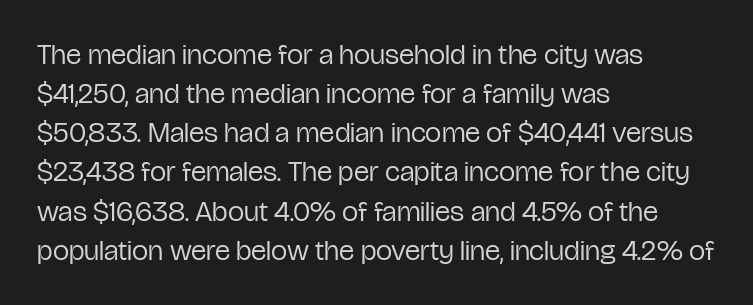
Q: Is the text bold? A: No.
Q: Is the text italic (slanted)? A: No, it is upright.
Q: Is the typeface a serif or a sans-serif typeface? A: Sans-serif.
Q: Is the text underlined? A: No.
Q: How is the paragraph aligned? A: Left-aligned.
Q: Is the spacing between letters normal or unusually wide? A: Normal.
Q: Is the spacing between lines tight, normal or loose? A: Normal.
Q: Width (condensed, normal, or wide)? A: Condensed.
Q: Stroke contrast? A: Low.
Q: x-height? A: Medium.
Q: Monospaced? A: No.
